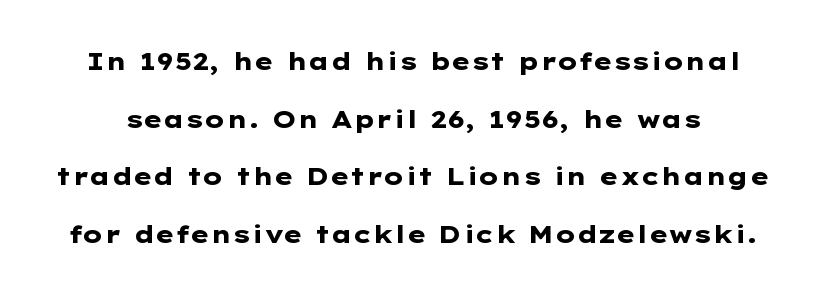
You could call the tracking neutral — neither tight nor loose. The zone under the glyphs is completely vacant. A full-strength bold gives these letters their thick strokes. Baseline-to-baseline distance is far greater than the letter height. Designer's note — italics off, roman on.
